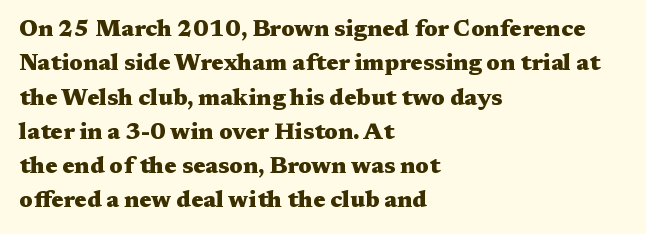
The space directly below the letters is spotless. Interline gaps are of average width in this sample. Ascenders rise straight up at ninety degrees. The rendering anchors every line to the left-hand side. The horizontal fit of the characters is conventional and even. The sample has been set heavy, in full bold.
